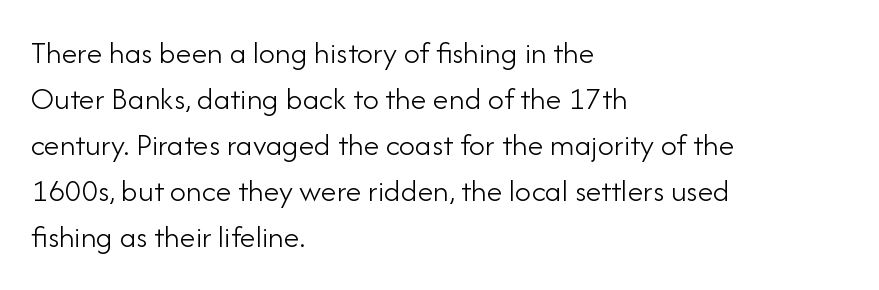
A sans-serif font was chosen for this passage. The baseline area is clear. These lines are set flush left with a ragged right edge. Ink coverage per letter is moderate at most. Think of a printed novel: that variable character pitch is what you see here.
